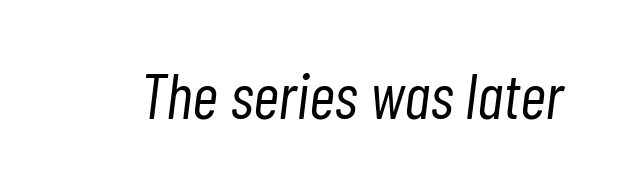
Q: Is the text bold? A: No.
Q: Is the text italic (slanted)? A: Yes, it leans right by about 7 degrees.
Q: Is the text underlined? A: No.
Q: Is the spacing between letters normal or unusually wide? A: Normal.
Q: Width (condensed, normal, or wide)? A: Condensed.
Q: Stroke contrast? A: Low.
Q: x-height? A: Medium.
Q: Monospaced? A: No.
